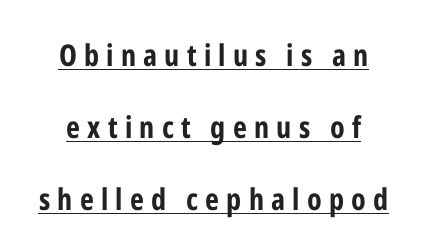
The image shows 30 px bold, condensed sans-serif type, upright; set loose line spacing (2.4x), unusually wide letter spacing (+0.24 em), underlined; low stroke contrast and a medium x-height.
